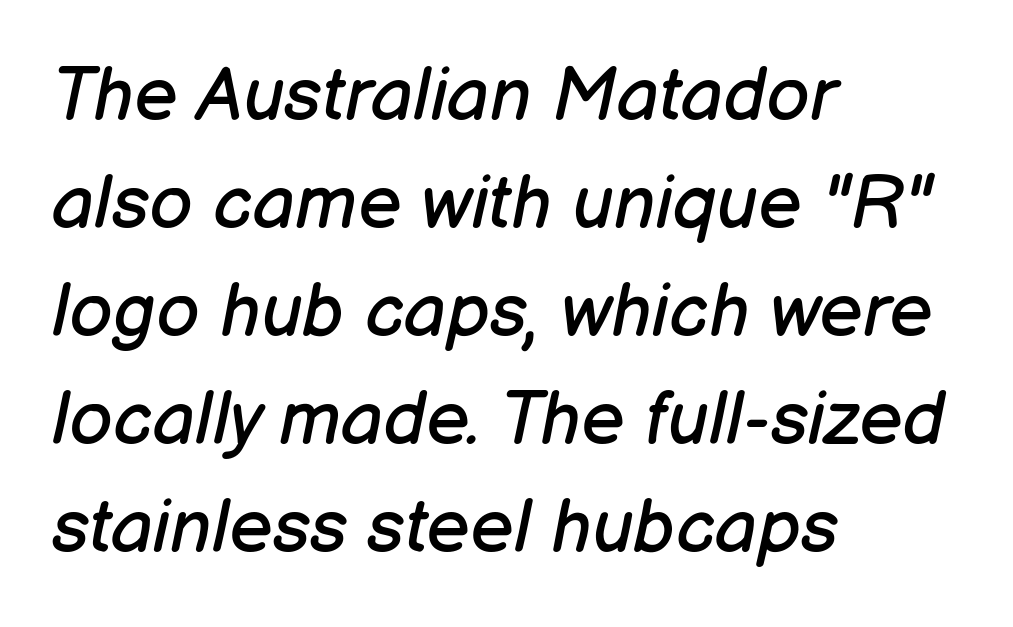
{"italic": "yes", "lean": "right", "slant_degrees": 12, "bold": "no", "weight": "regular", "width": "normal", "stroke_contrast": "low", "x_height": "medium", "monospaced": "no", "underline": "no", "align": "left", "line_spacing": "normal", "line_spacing_ratio": 1.44, "letter_spacing": "normal", "letter_spacing_em": 0.0, "glyph_px": 75}
